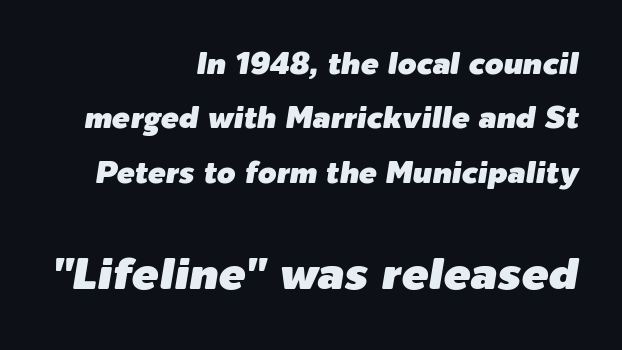
{"italic": "yes", "lean": "right", "slant_degrees": 9, "width": "normal", "stroke_contrast": "low", "x_height": "medium", "monospaced": "no", "underline": "no", "align": "right", "line_spacing_ratio": 1.81, "letter_spacing": "normal", "letter_spacing_em": 0.0, "larger_block": "second", "size_ratio": 1.5, "glyph_px": 45}
